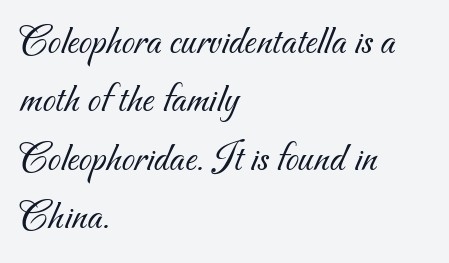
The image shows 42 px light sans-serif type; set left-aligned, normal line spacing (1.39x), normal letter spacing, not underlined; medium stroke contrast and a small x-height.
